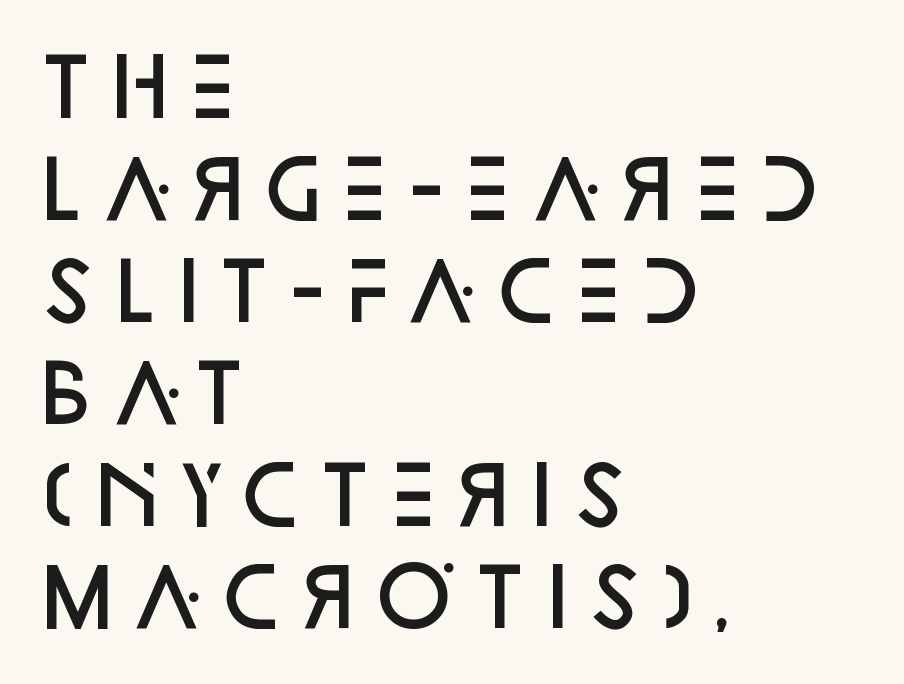
The foot of each line stays bare and open. Typesetter's note: demi weight, one step under bold. Serif or sans? Sans — the stroke terminals are bare. Observe the ordinary spacing: letters are neighbours, not strangers. These lines are set flush left with a ragged right edge. Posture: vertical.
